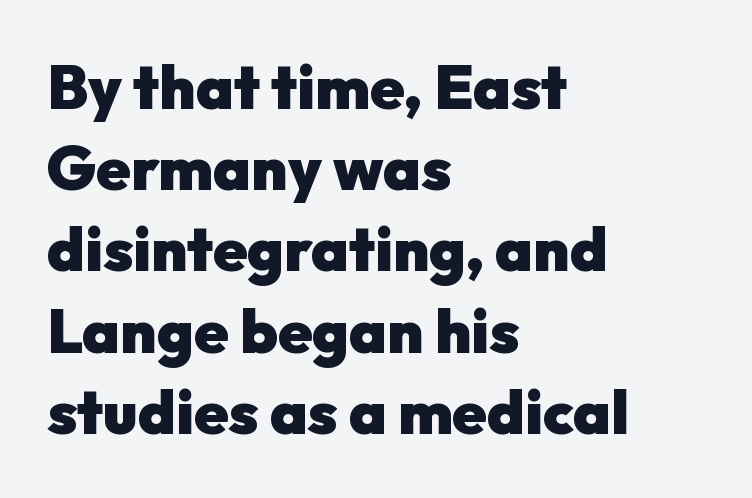
{"serif": "no", "italic": "no", "bold": "yes", "weight": "heavy", "width": "normal", "stroke_contrast": "low", "x_height": "medium", "monospaced": "no", "underline": "no", "align": "left", "line_spacing": "normal", "line_spacing_ratio": 1.31, "letter_spacing": "normal", "letter_spacing_em": 0.0, "glyph_px": 62}
